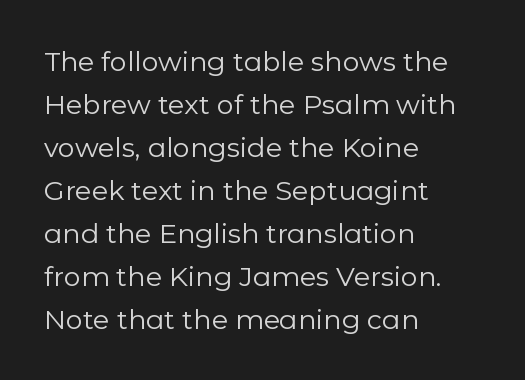
Q: Is the text bold? A: No.
Q: Is the text italic (slanted)? A: No, it is upright.
Q: Is the text underlined? A: No.
Q: How is the paragraph aligned? A: Left-aligned.
Q: Is the spacing between letters normal or unusually wide? A: Normal.
Q: Is the spacing between lines tight, normal or loose? A: Normal.
